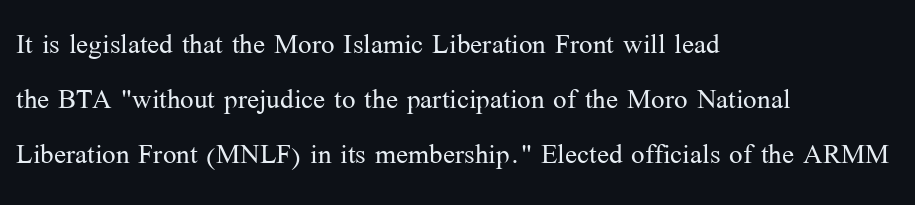
Q: Is the text bold? A: No.
Q: Is the text italic (slanted)? A: No, it is upright.
Q: Is the typeface a serif or a sans-serif typeface? A: Serif.
Q: Is the text underlined? A: No.
Q: How is the paragraph aligned? A: Left-aligned.
Q: Is the spacing between letters normal or unusually wide? A: Normal.
Q: Is the spacing between lines tight, normal or loose? A: Normal.
Q: Width (condensed, normal, or wide)? A: Normal.
Q: Stroke contrast? A: Medium.
Q: x-height? A: Medium.
Q: Monospaced? A: No.
